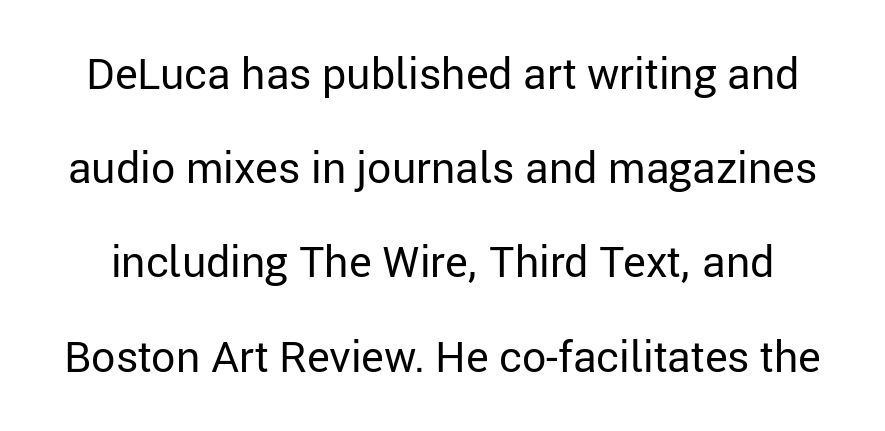
{"serif": "no", "italic": "no", "bold": "no", "weight": "regular", "width": "normal", "stroke_contrast": "low", "x_height": "medium", "monospaced": "no", "underline": "no", "line_spacing": "loose", "line_spacing_ratio": 2.19, "letter_spacing": "normal", "letter_spacing_em": 0.0, "glyph_px": 43}
